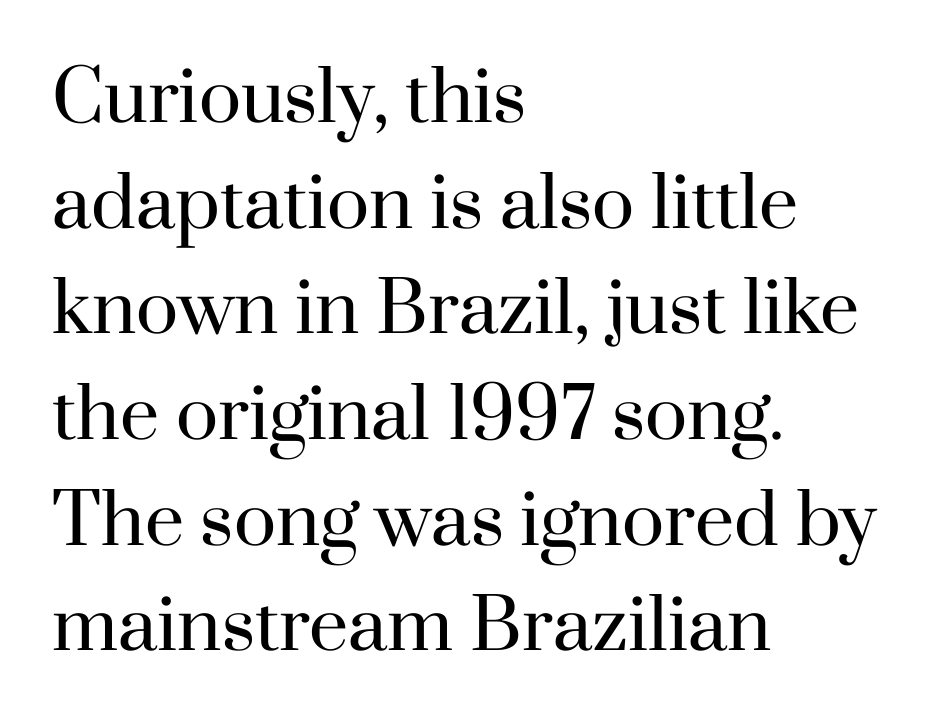
These glyphs show unthickened strokes, regular width or finer. Here the glyphs are tracked normally, forming tight word shapes. Decoration check: the copy has no underline. Designer's note — italics off, roman on. Looks like regular typesetting: each glyph gets only the width it needs. Line spacing here is normal.
